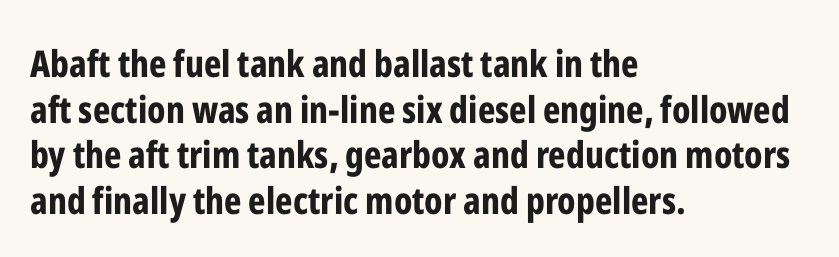
Has an underline been added? It has not. The specimen reads as upright at a glance. Notice how the passage keeps a crisp vertical edge on the left only. The strokes are fattened all the way to bold.
